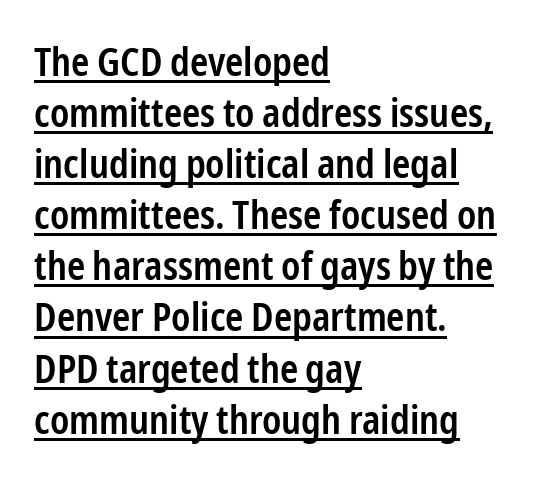
{"serif": "no", "italic": "no", "bold": "semi", "weight": "semibold", "width": "condensed", "stroke_contrast": "low", "x_height": "medium", "monospaced": "no", "underline": "yes", "align": "left", "line_spacing": "normal", "line_spacing_ratio": 1.31, "letter_spacing": "normal", "letter_spacing_em": 0.0, "glyph_px": 39}
